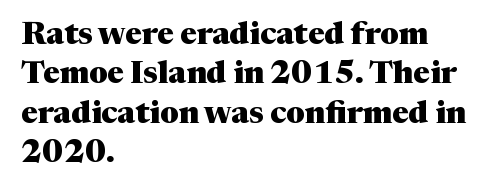
{"serif": "yes", "italic": "no", "bold": "yes", "weight": "heavy", "width": "normal", "stroke_contrast": "medium", "x_height": "medium", "monospaced": "no", "underline": "no", "align": "left", "line_spacing": "normal", "line_spacing_ratio": 1.27, "letter_spacing": "normal", "letter_spacing_em": 0.0, "glyph_px": 31}
